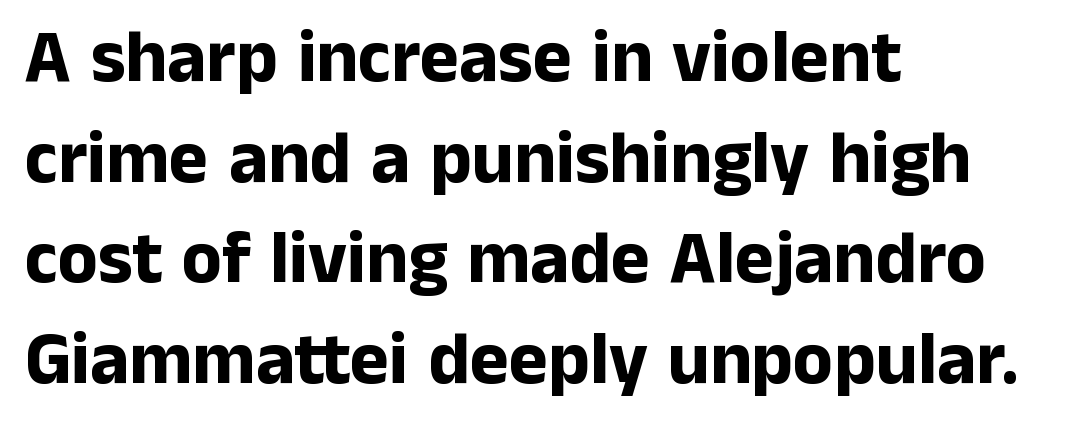
Q: Is the text bold? A: Yes.
Q: Is the text italic (slanted)? A: No, it is upright.
Q: Is the typeface a serif or a sans-serif typeface? A: Sans-serif.
Q: Is the text underlined? A: No.
Q: How is the paragraph aligned? A: Left-aligned.
Q: Is the spacing between letters normal or unusually wide? A: Normal.
Q: Is the spacing between lines tight, normal or loose? A: Normal.
Q: Width (condensed, normal, or wide)? A: Normal.
Q: Stroke contrast? A: Low.
Q: x-height? A: Medium.
Q: Monospaced? A: No.
